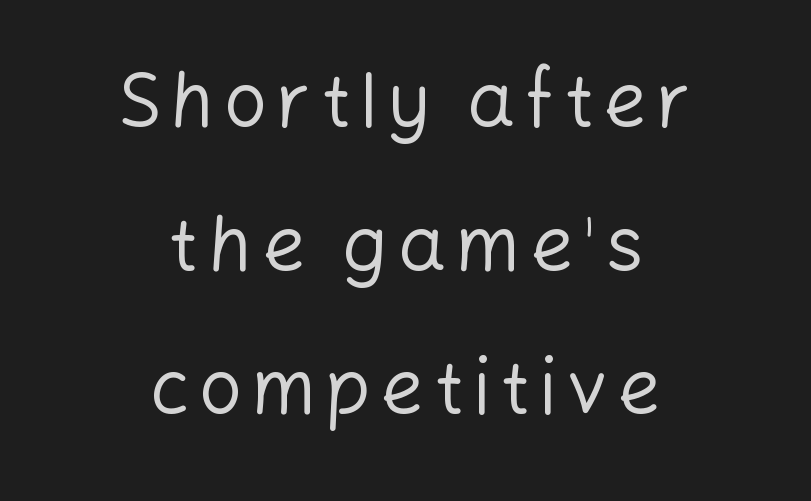
Q: Is the text bold? A: No.
Q: Is the text italic (slanted)? A: No, it is upright.
Q: Is the typeface a serif or a sans-serif typeface? A: Sans-serif.
Q: Is the text underlined? A: No.
Q: How is the paragraph aligned? A: Centered.
Q: Width (condensed, normal, or wide)? A: Normal.
Q: Stroke contrast? A: Low.
Q: x-height? A: Medium.
Q: Monospaced? A: No.
